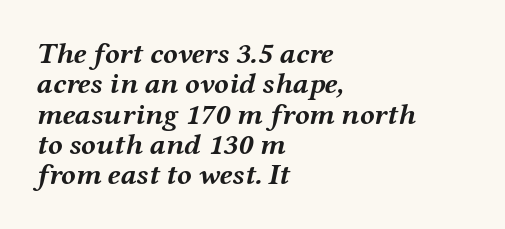
{"italic": "yes", "lean": "right", "slant_degrees": 12, "bold": "yes", "weight": "semibold", "width": "wide", "stroke_contrast": "medium", "x_height": "medium", "monospaced": "no", "underline": "no", "align": "left", "line_spacing": "tight", "line_spacing_ratio": 1.01, "letter_spacing": "normal", "letter_spacing_em": 0.0, "glyph_px": 30}
